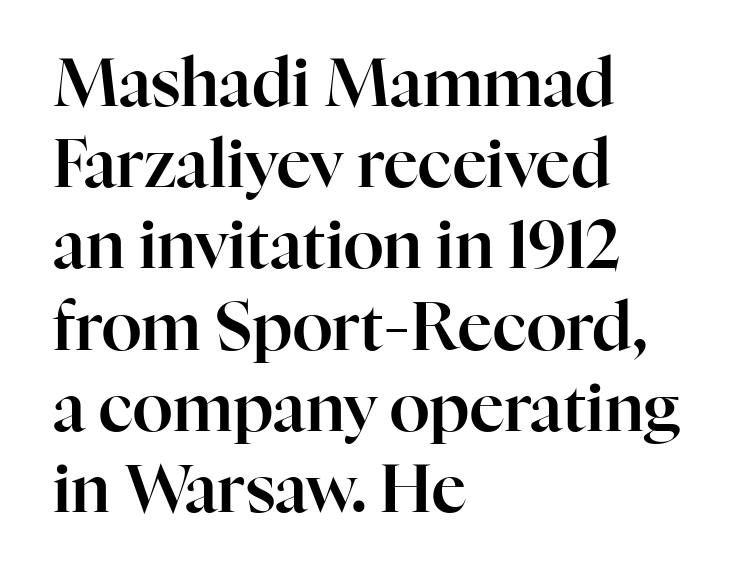
Q: Is the text italic (slanted)? A: No, it is upright.
Q: Is the typeface a serif or a sans-serif typeface? A: Serif.
Q: Is the text underlined? A: No.
Q: How is the paragraph aligned? A: Left-aligned.
Q: Is the spacing between letters normal or unusually wide? A: Normal.
Q: Width (condensed, normal, or wide)? A: Normal.
Q: Stroke contrast? A: High.
Q: x-height? A: Medium.
Q: Monospaced? A: No.
